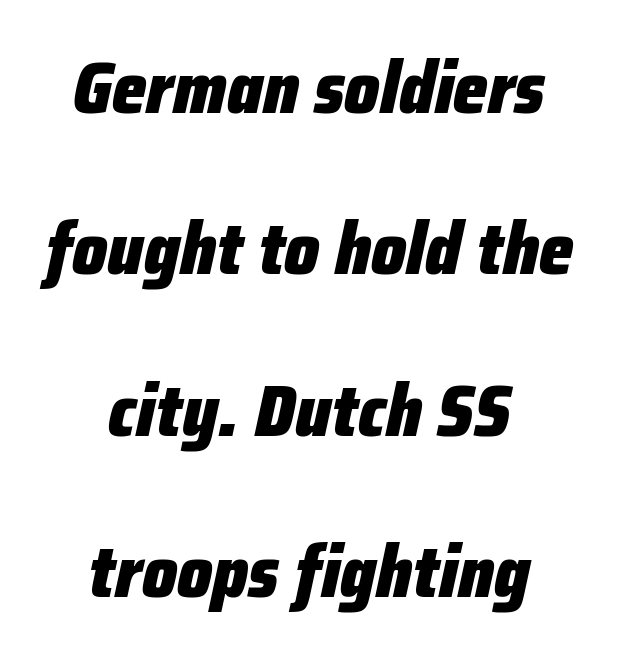
{"italic": "yes", "lean": "right", "slant_degrees": 12, "bold": "yes", "weight": "heavy", "width": "condensed", "stroke_contrast": "low", "x_height": "medium", "monospaced": "no", "underline": "no", "align": "center", "line_spacing": "loose", "line_spacing_ratio": 2.18, "letter_spacing": "normal", "letter_spacing_em": 0.0, "glyph_px": 74}
